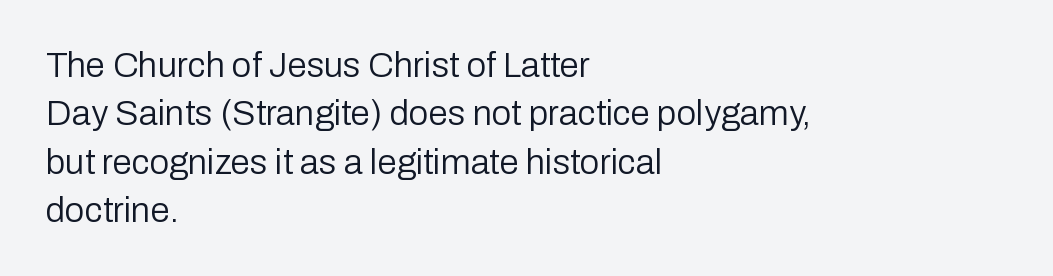
The image shows 35 px regular-weight sans-serif type, upright; set left-aligned, normal line spacing (1.38x), normal letter spacing, not underlined; low stroke contrast and a medium x-height.
